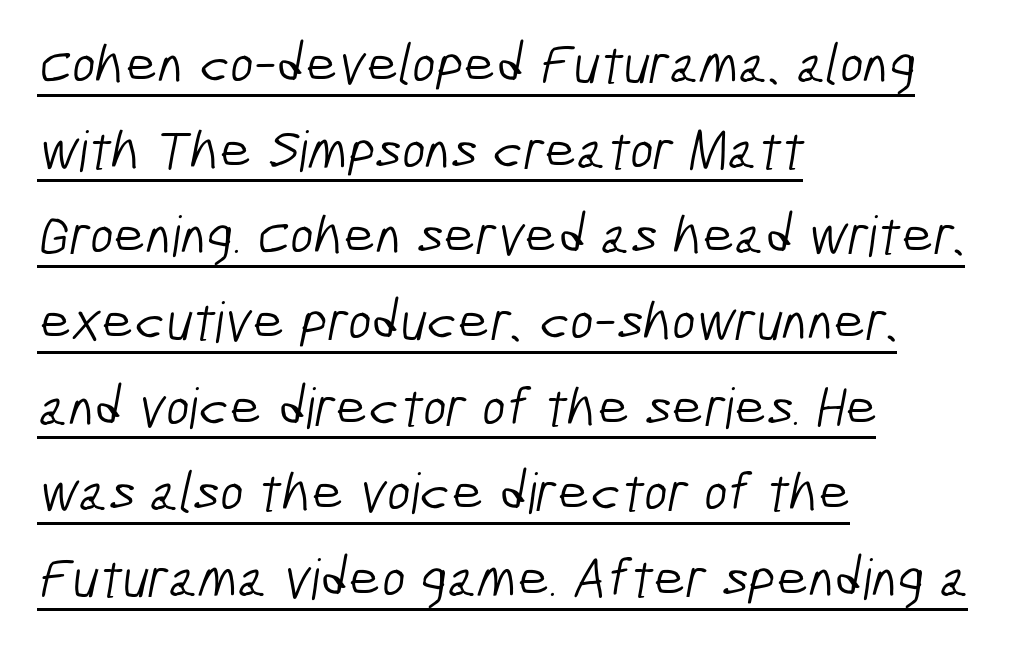
The image shows 56 px light, condensed sans-serif type; set left-aligned, normal line spacing (1.53x), normal letter spacing, underlined; low stroke contrast and a medium x-height.
